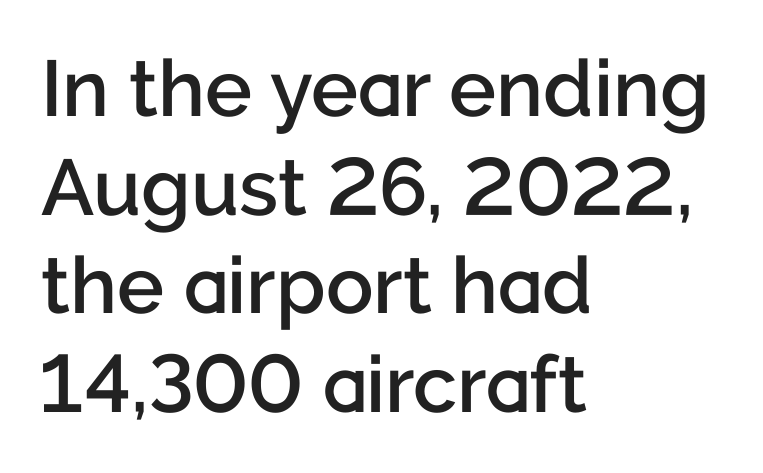
{"serif": "no", "italic": "no", "bold": "semi", "weight": "semibold", "width": "normal", "stroke_contrast": "low", "x_height": "medium", "monospaced": "no", "underline": "no", "align": "left", "line_spacing": "normal", "line_spacing_ratio": 1.25, "letter_spacing": "normal", "letter_spacing_em": 0.0, "glyph_px": 79}
